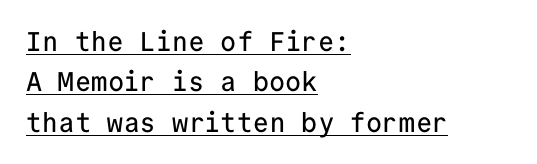
The image shows 27 px text type, upright; set left-aligned, normal line spacing (1.5x), normal letter spacing, underlined.
